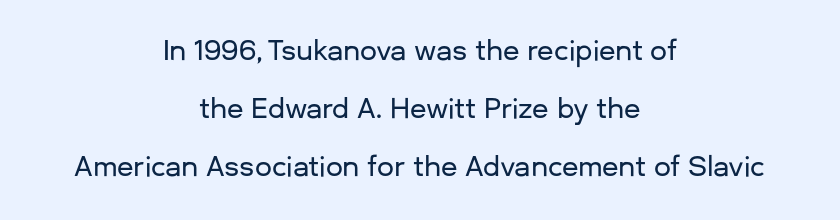
Q: Is the text italic (slanted)? A: No, it is upright.
Q: Is the text underlined? A: No.
Q: How is the paragraph aligned? A: Centered.
Q: Is the spacing between letters normal or unusually wide? A: Normal.
Q: Is the spacing between lines tight, normal or loose? A: Loose.
